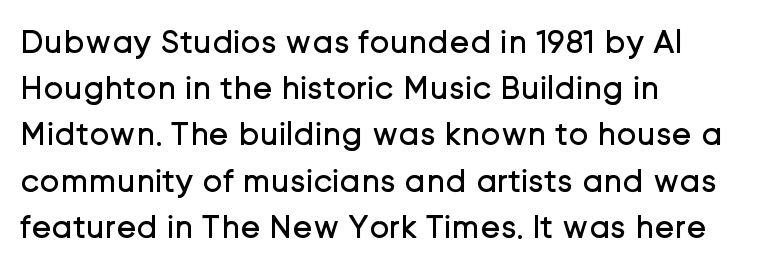
Q: Is the text bold? A: No.
Q: Is the text italic (slanted)? A: No, it is upright.
Q: Is the typeface a serif or a sans-serif typeface? A: Sans-serif.
Q: Is the text underlined? A: No.
Q: How is the paragraph aligned? A: Left-aligned.
Q: Is the spacing between letters normal or unusually wide? A: Normal.
Q: Is the spacing between lines tight, normal or loose? A: Normal.
Q: Width (condensed, normal, or wide)? A: Normal.
Q: Stroke contrast? A: Low.
Q: x-height? A: Medium.
Q: Monospaced? A: No.
